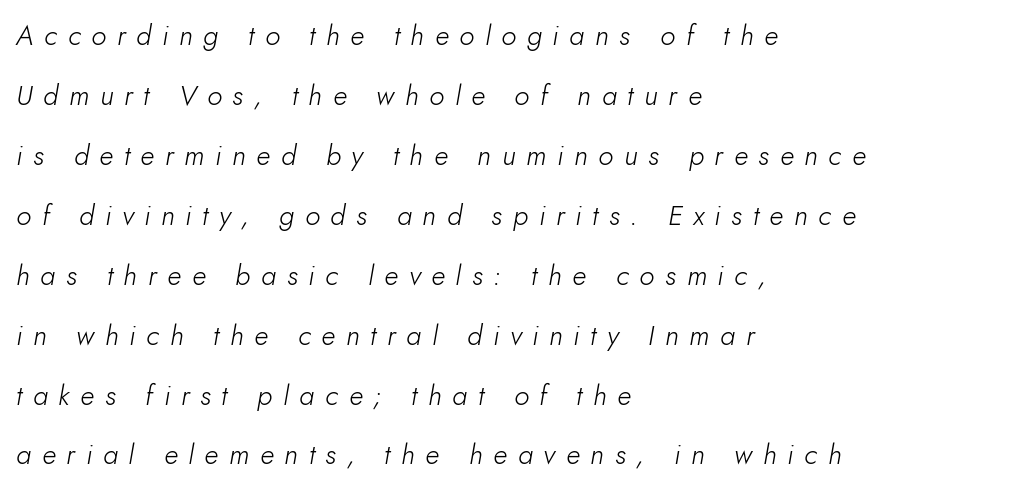
{"italic": "yes", "lean": "right", "slant_degrees": 10, "bold": "no", "weight": "light", "width": "normal", "stroke_contrast": "low", "x_height": "small", "monospaced": "no", "underline": "no", "align": "left", "line_spacing": "loose", "line_spacing_ratio": 2.14, "letter_spacing": "wide", "letter_spacing_em": 0.38, "glyph_px": 28}
